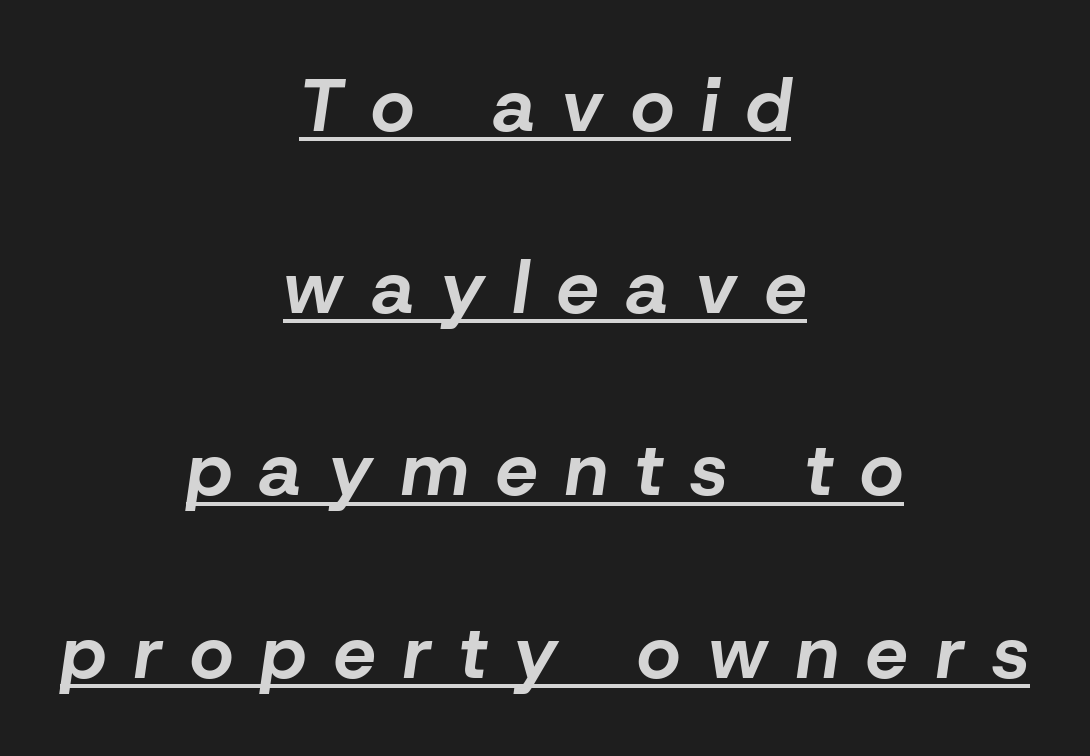
The image shows 75 px bold type, italic (leaning right); set centered, loose line spacing (2.43x), unusually wide letter spacing (+0.37 em), underlined; low stroke contrast and a medium x-height.
